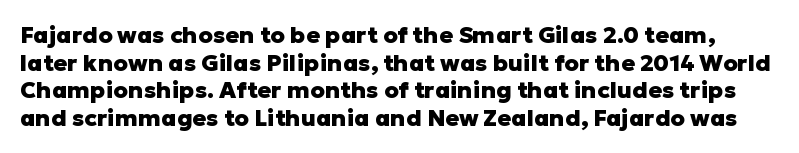
The image shows 23 px bold type, upright; set line spacing 1.2x, normal letter spacing, not underlined.
